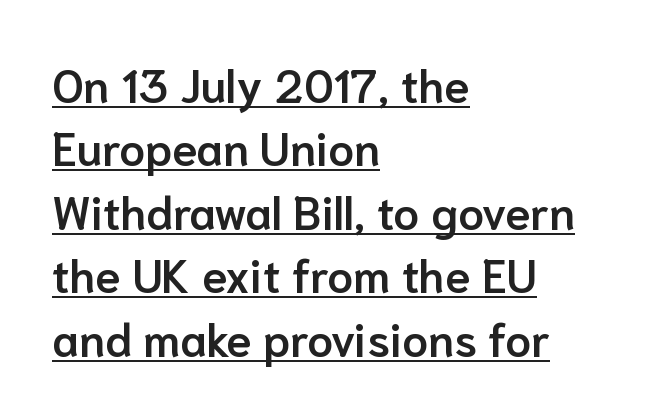
{"serif": "no", "italic": "no", "bold": "semi", "weight": "semibold", "width": "normal", "stroke_contrast": "low", "x_height": "medium", "monospaced": "no", "underline": "yes", "align": "left", "line_spacing": "normal", "line_spacing_ratio": 1.38, "letter_spacing": "normal", "letter_spacing_em": 0.0, "glyph_px": 46}
